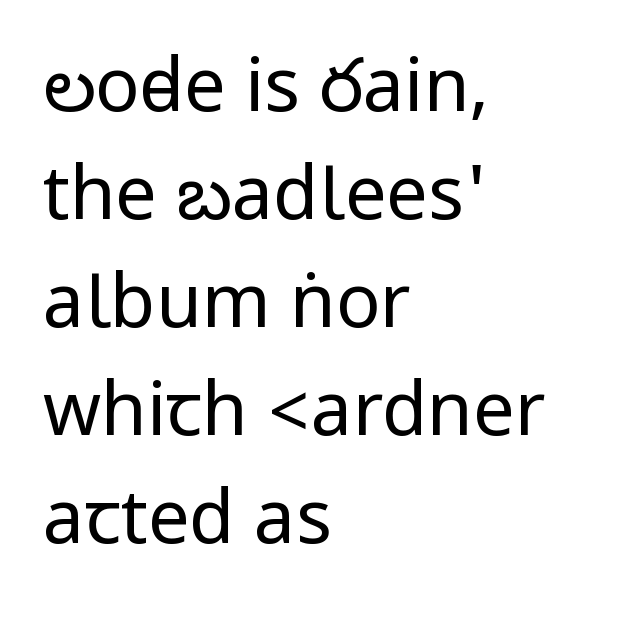
Q: Is the text bold? A: No.
Q: Is the text italic (slanted)? A: No, it is upright.
Q: Is the typeface a serif or a sans-serif typeface? A: Sans-serif.
Q: Is the text underlined? A: No.
Q: How is the paragraph aligned? A: Left-aligned.
Q: Is the spacing between letters normal or unusually wide? A: Normal.
Q: Is the spacing between lines tight, normal or loose? A: Normal.
Q: Width (condensed, normal, or wide)? A: Condensed.
Q: Stroke contrast? A: Low.
